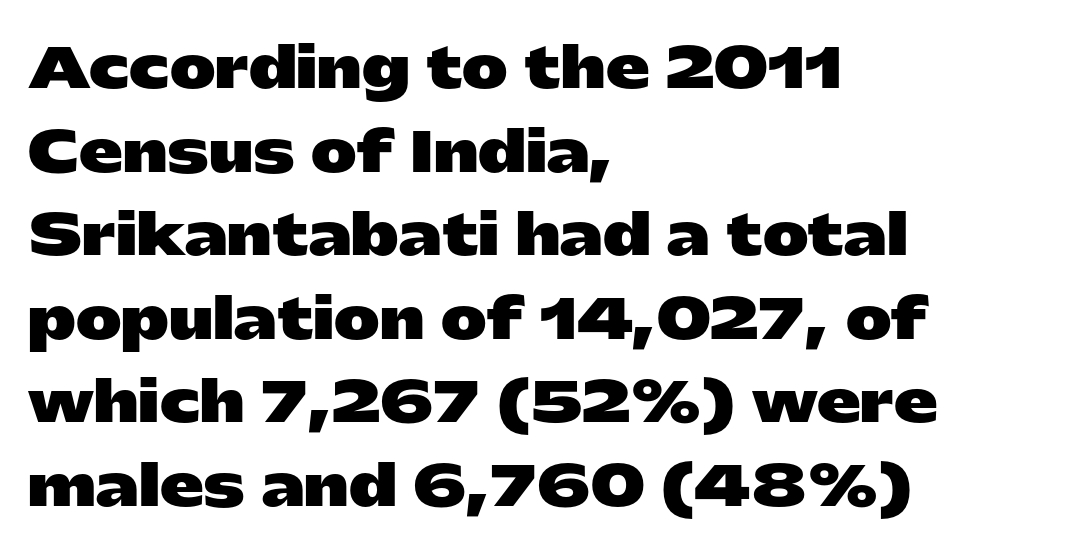
These lines are composed in type without serifs. The rendering uses natural spacing where letterforms have individual widths. Anything drawn beneath the words? Only blank space. The horizontal fit of the characters is conventional and even. The rendering uses a moderate line-height, typical for paragraphs.
